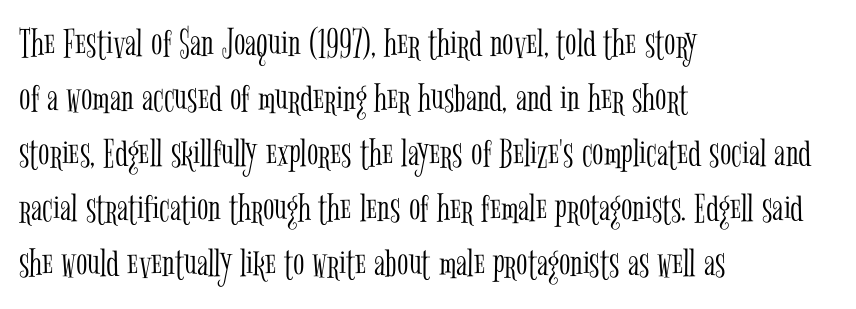
{"serif": "yes", "italic": "no", "bold": "no", "weight": "light", "width": "condensed", "stroke_contrast": "low", "x_height": "medium", "monospaced": "no", "underline": "no", "align": "left", "line_spacing": "normal", "line_spacing_ratio": 1.31, "letter_spacing": "normal", "letter_spacing_em": 0.0, "glyph_px": 42}
